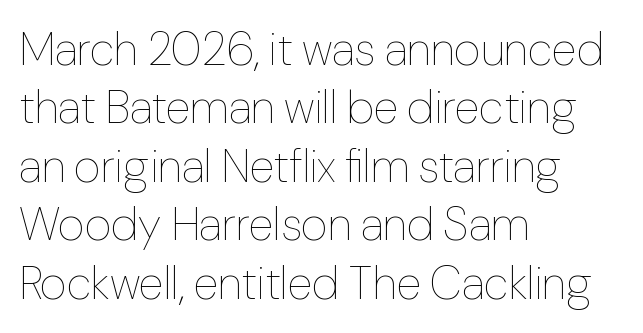
{"italic": "no", "bold": "no", "weight": "thin", "width": "normal", "stroke_contrast": "low", "x_height": "medium", "monospaced": "no", "underline": "no", "align": "left", "line_spacing": "normal", "line_spacing_ratio": 1.27, "letter_spacing": "normal", "letter_spacing_em": 0.0, "glyph_px": 46}
